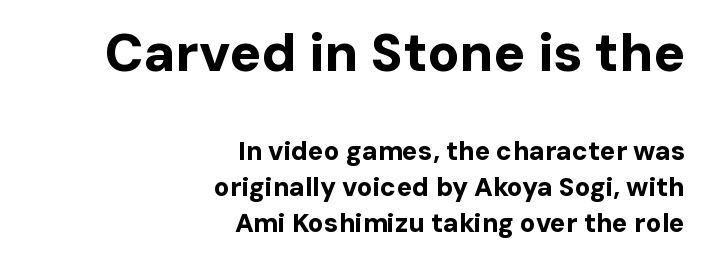
The vertical gap from one line to the next is medium. The font is running at its bold setting. Each letter keeps its own natural width here, so spacing adapts to shape. The zone under the glyphs is completely vacant.
